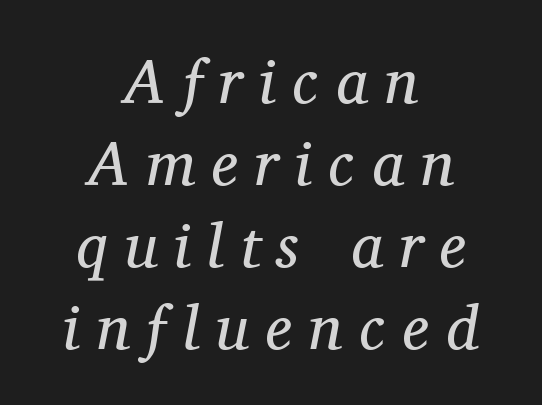
The image shows 62 px regular-weight serif type, italic (leaning right); set centered, normal line spacing (1.32x), unusually wide letter spacing (+0.27 em), not underlined; medium stroke contrast and a medium x-height.
